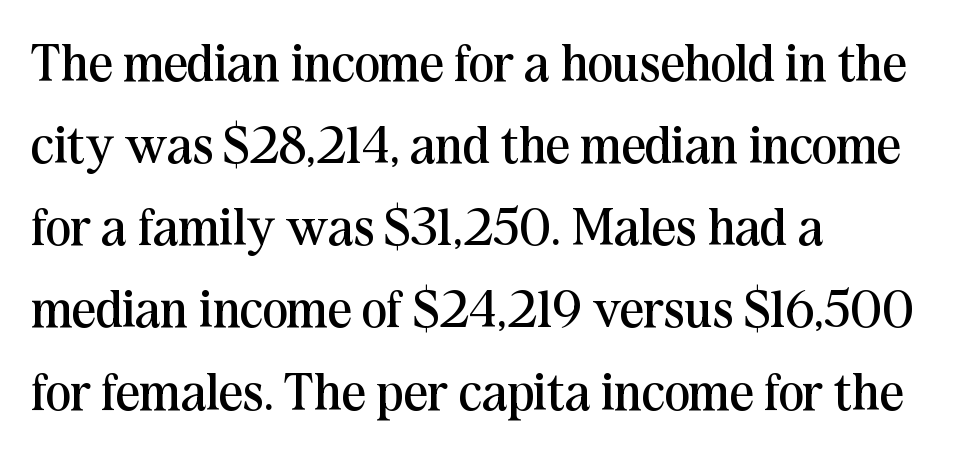
Q: Is the text bold? A: No.
Q: Is the text italic (slanted)? A: No, it is upright.
Q: Is the typeface a serif or a sans-serif typeface? A: Serif.
Q: Is the text underlined? A: No.
Q: How is the paragraph aligned? A: Left-aligned.
Q: Is the spacing between letters normal or unusually wide? A: Normal.
Q: Is the spacing between lines tight, normal or loose? A: Normal.
Q: Width (condensed, normal, or wide)? A: Normal.
Q: Stroke contrast? A: Medium.
Q: x-height? A: Medium.
Q: Monospaced? A: No.
